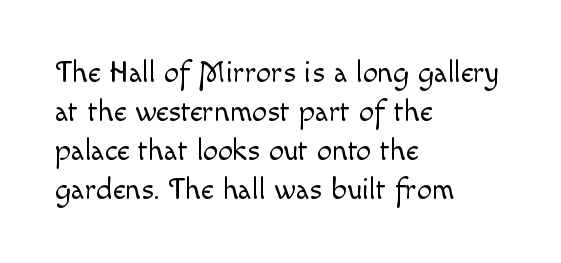
{"italic": "no", "bold": "no", "weight": "light", "width": "normal", "x_height": "small", "monospaced": "no", "underline": "no", "align": "left", "line_spacing": "normal", "line_spacing_ratio": 1.3, "letter_spacing": "normal", "letter_spacing_em": 0.0, "glyph_px": 30}
